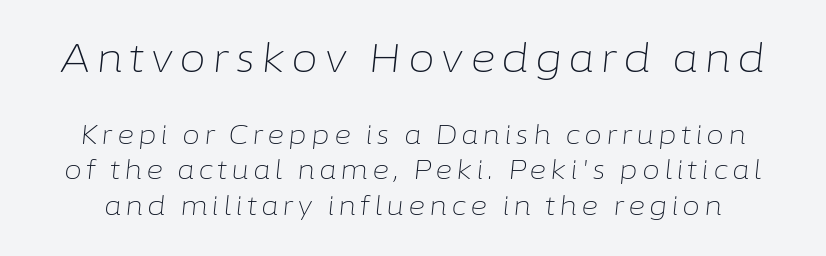
Q: Is the text bold? A: No.
Q: Is the text italic (slanted)? A: Yes, it leans right by about 6 degrees.
Q: Is the text underlined? A: No.
Q: Is the spacing between lines tight, normal or loose? A: Normal.
Q: Which block of text is set in a larger size, the first (top) or the second (bottom)? A: The first (top) one.
Q: Width (condensed, normal, or wide)? A: Normal.
Q: Stroke contrast? A: Low.
Q: x-height? A: Medium.
Q: Monospaced? A: No.
